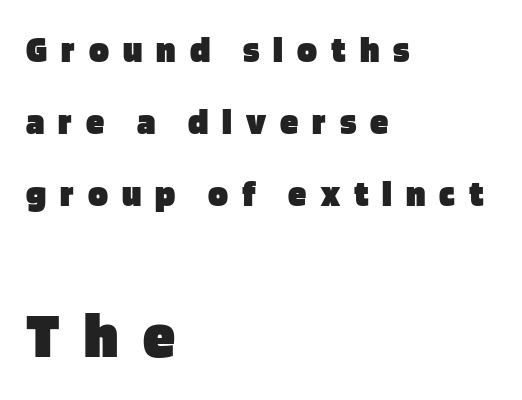
{"serif": "no", "italic": "no", "bold": "yes", "weight": "heavy", "width": "normal", "stroke_contrast": "low", "x_height": "large", "monospaced": "no", "underline": "no", "align": "left", "line_spacing": "loose", "line_spacing_ratio": 1.95, "letter_spacing": "wide", "letter_spacing_em": 0.38, "larger_block": "second", "size_ratio": 1.76, "glyph_px": 65}
